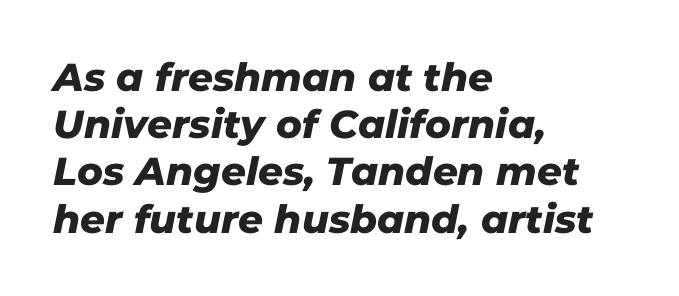
The image shows 39 px sans-serif type; set left-aligned, line spacing 1.21x, normal letter spacing, not underlined; low stroke contrast and a medium x-height.
